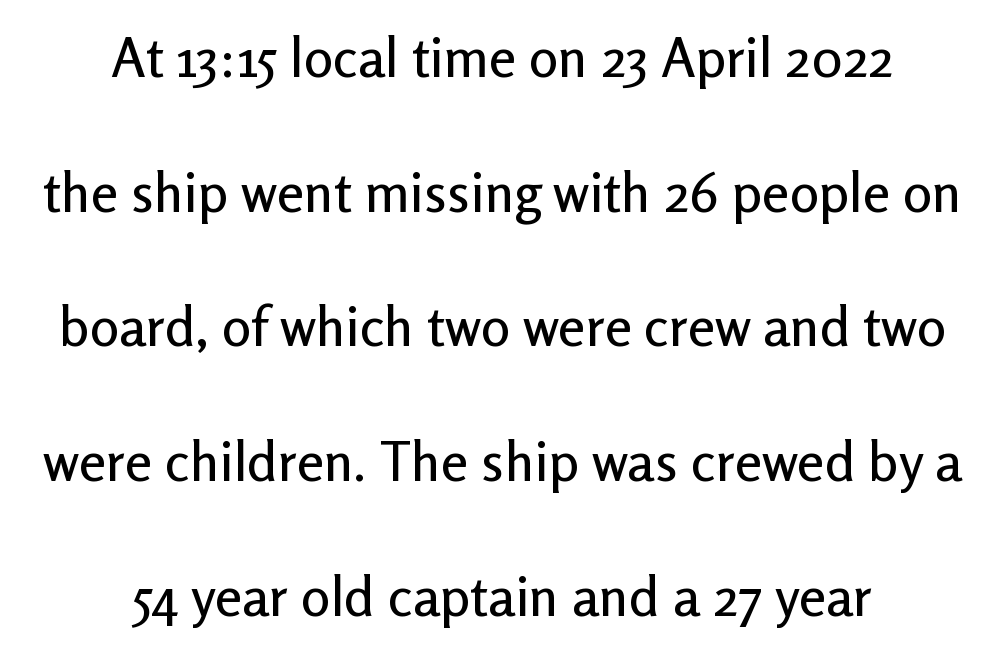
{"serif": "no", "italic": "no", "width": "normal", "stroke_contrast": "low", "x_height": "medium", "monospaced": "no", "underline": "no", "align": "center", "line_spacing": "loose", "line_spacing_ratio": 2.45, "letter_spacing": "normal", "letter_spacing_em": 0.0, "glyph_px": 55}
